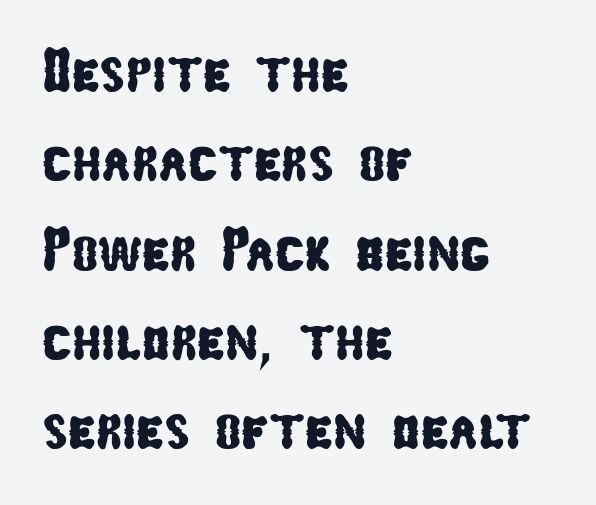
The image shows 62 px condensed sans-serif type; set left-aligned, normal line spacing (1.44x), normal letter spacing, not underlined; low stroke contrast and a medium x-height.
